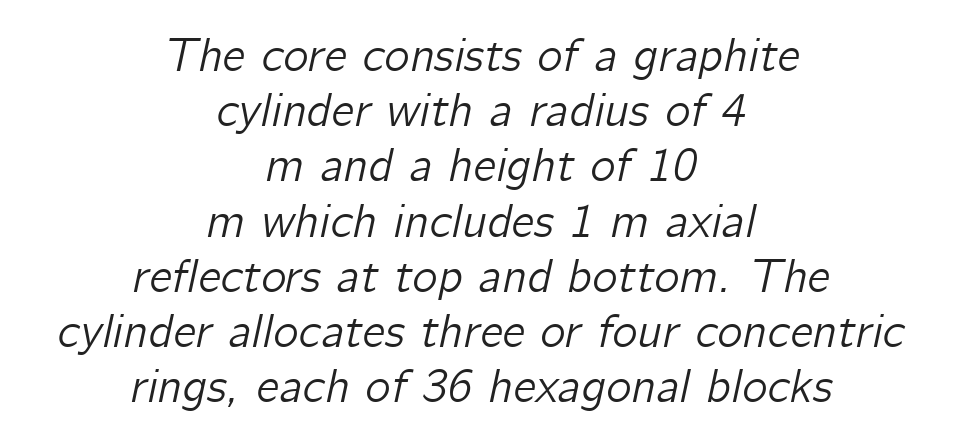
{"italic": "yes", "lean": "right", "slant_degrees": 12, "width": "normal", "stroke_contrast": "low", "x_height": "medium", "monospaced": "no", "underline": "no", "align": "center", "line_spacing": "tight", "line_spacing_ratio": 1.15, "letter_spacing": "normal", "letter_spacing_em": 0.0, "glyph_px": 48}
